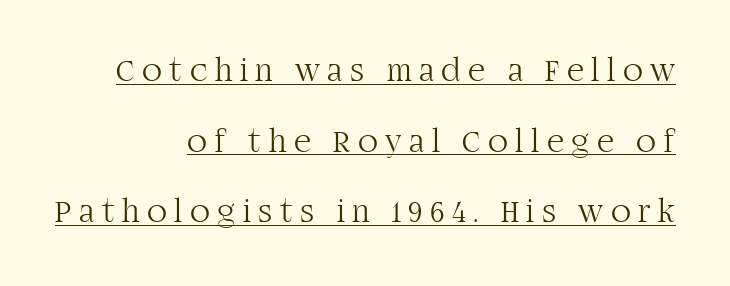
Q: Is the text bold? A: No.
Q: Is the text italic (slanted)? A: No, it is upright.
Q: Is the typeface a serif or a sans-serif typeface? A: Serif.
Q: Is the text underlined? A: Yes.
Q: How is the paragraph aligned? A: Right-aligned.
Q: Is the spacing between letters normal or unusually wide? A: Unusually wide.
Q: Is the spacing between lines tight, normal or loose? A: Loose.
Q: Width (condensed, normal, or wide)? A: Normal.
Q: Stroke contrast? A: High.
Q: x-height? A: Large.
Q: Monospaced? A: No.
